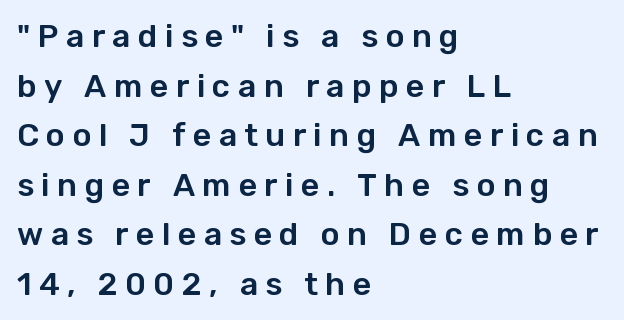
You can tell it's not italic because the verticals are truly vertical. The letters carry no serifs — their stems end cleanly without finishing strokes. The specimen omits any rule beneath the text block's lines. Looks like regular typesetting: each glyph gets only the width it needs. Compared with typical body copy, the letter spacing here is much looser.
